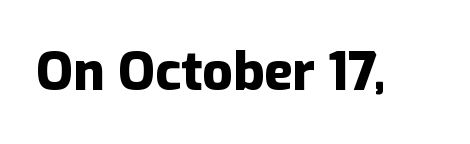
Q: Is the text bold? A: Yes.
Q: Is the text italic (slanted)? A: No, it is upright.
Q: Is the typeface a serif or a sans-serif typeface? A: Sans-serif.
Q: Is the text underlined? A: No.
Q: Is the spacing between letters normal or unusually wide? A: Normal.
Q: Width (condensed, normal, or wide)? A: Normal.
Q: Stroke contrast? A: Low.
Q: x-height? A: Medium.
Q: Monospaced? A: No.
